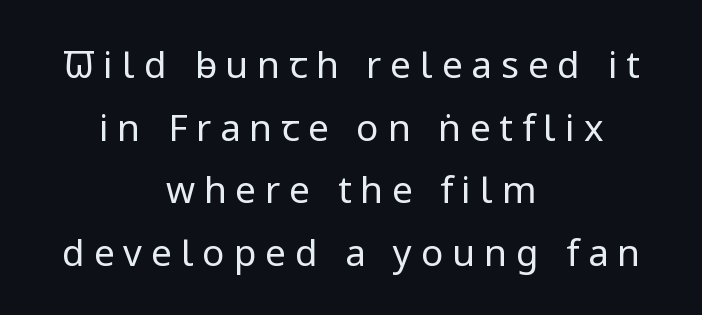
Q: Is the text bold? A: No.
Q: Is the text italic (slanted)? A: No, it is upright.
Q: Is the typeface a serif or a sans-serif typeface? A: Sans-serif.
Q: Is the text underlined? A: No.
Q: How is the paragraph aligned? A: Centered.
Q: Is the spacing between letters normal or unusually wide? A: Unusually wide.
Q: Is the spacing between lines tight, normal or loose? A: Normal.
Q: Width (condensed, normal, or wide)? A: Normal.
Q: Stroke contrast? A: Low.
Q: x-height? A: Medium.
Q: Monospaced? A: No.
